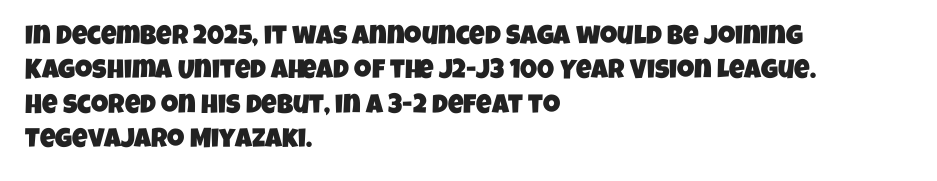
Q: Is the text underlined? A: No.
Q: How is the paragraph aligned? A: Left-aligned.
Q: Is the spacing between letters normal or unusually wide? A: Normal.
Q: Is the spacing between lines tight, normal or loose? A: Normal.
